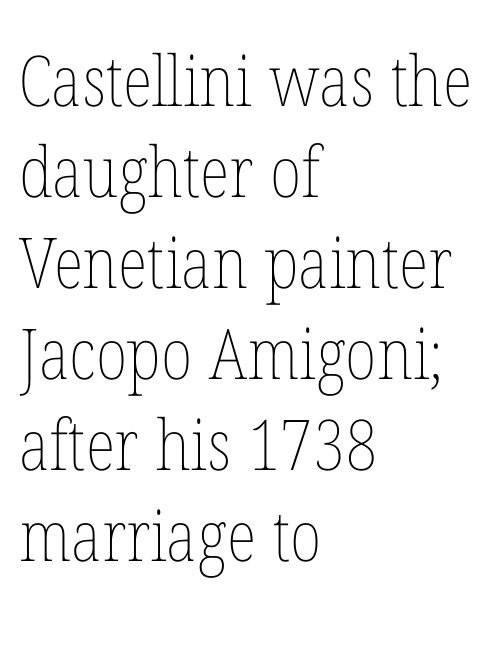
{"italic": "no", "bold": "no", "weight": "thin", "width": "condensed", "stroke_contrast": "low", "x_height": "medium", "monospaced": "no", "underline": "no", "align": "left", "line_spacing": "normal", "line_spacing_ratio": 1.3, "letter_spacing": "normal", "letter_spacing_em": 0.0, "glyph_px": 70}
